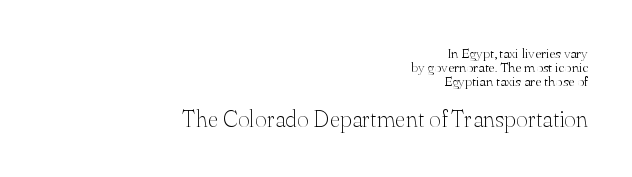
Q: Is the text bold? A: No.
Q: Is the text italic (slanted)? A: No, it is upright.
Q: Is the text underlined? A: No.
Q: How is the paragraph aligned? A: Right-aligned.
Q: Is the spacing between letters normal or unusually wide? A: Normal.
Q: Is the spacing between lines tight, normal or loose? A: Tight.
Q: Which block of text is set in a larger size, the first (top) or the second (bottom)? A: The second (bottom) one.
